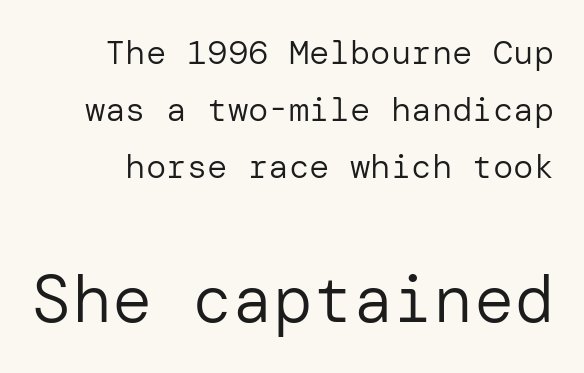
{"serif": "no", "italic": "no", "bold": "no", "weight": "regular", "width": "normal", "stroke_contrast": "low", "x_height": "medium", "underline": "no", "line_spacing": "normal", "line_spacing_ratio": 1.68, "letter_spacing": "normal", "letter_spacing_em": 0.0, "larger_block": "second", "size_ratio": 1.97, "glyph_px": 67}
